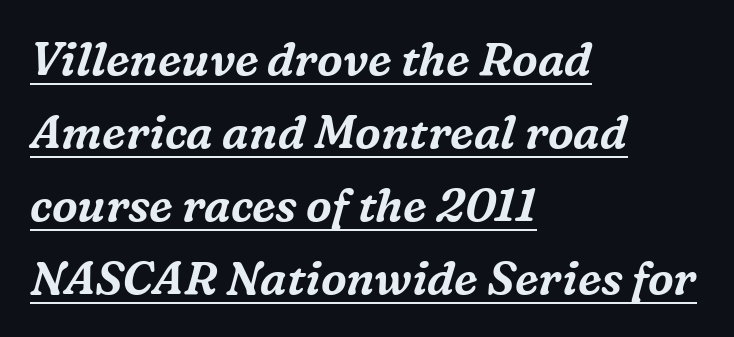
The image shows 46 px serif type, italic (leaning right); set left-aligned, normal line spacing (1.59x), normal letter spacing, underlined; medium stroke contrast and a medium x-height.
